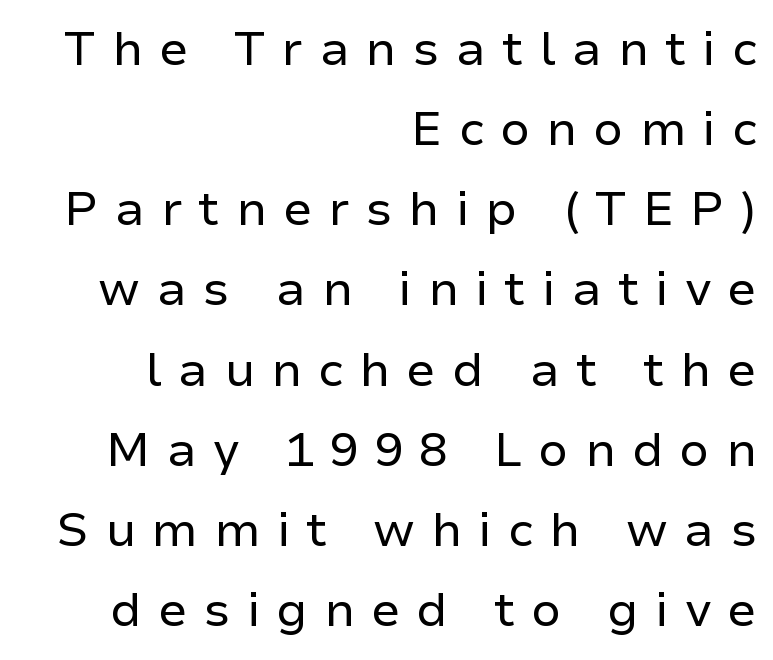
{"serif": "no", "italic": "no", "bold": "no", "weight": "regular", "width": "normal", "stroke_contrast": "low", "x_height": "medium", "monospaced": "no", "underline": "no", "align": "right", "line_spacing": "normal", "line_spacing_ratio": 1.67, "letter_spacing": "wide", "letter_spacing_em": 0.33, "glyph_px": 48}
